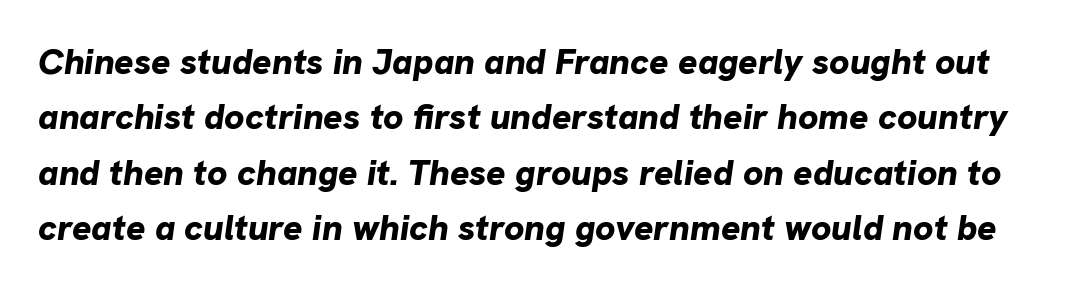
Varying glyph widths throughout — classic text-font behaviour. These words are printed bold, with thick strokes throughout. Tall strokes in this sample are angled rather than plumb. The area under the type is left untouched. These lines keep a tight, regular rhythm from letter to letter. A normal amount of white space separates one row of letters from the next.
